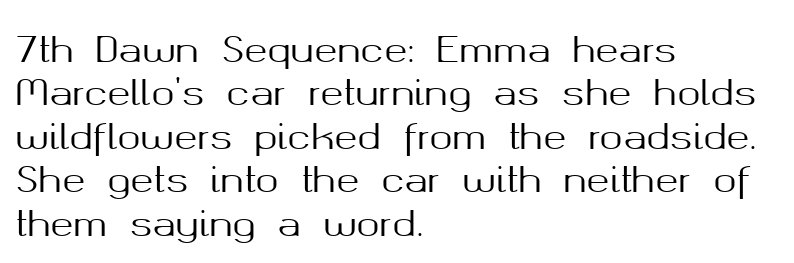
The image shows 35 px sans-serif type, upright; set left-aligned, line spacing 1.24x, normal letter spacing, not underlined; medium stroke contrast and a medium x-height.
